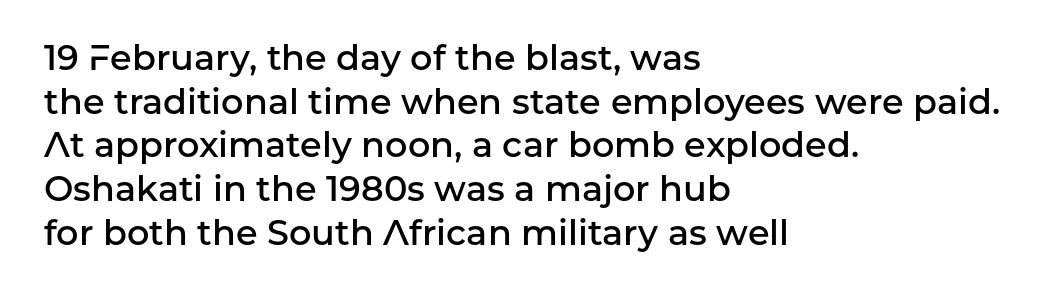
The image shows 35 px semibold sans-serif type, upright; set left-aligned, normal line spacing (1.25x), normal letter spacing, not underlined; low stroke contrast and a medium x-height.
